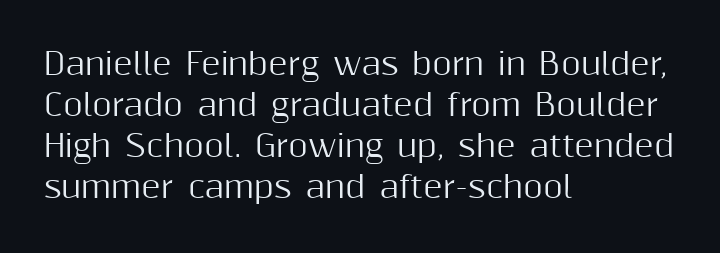
Q: Is the text italic (slanted)? A: No, it is upright.
Q: Is the typeface a serif or a sans-serif typeface? A: Sans-serif.
Q: Is the text underlined? A: No.
Q: How is the paragraph aligned? A: Left-aligned.
Q: Is the spacing between letters normal or unusually wide? A: Normal.
Q: Is the spacing between lines tight, normal or loose? A: Normal.
Q: Width (condensed, normal, or wide)? A: Normal.
Q: Stroke contrast? A: Medium.
Q: x-height? A: Medium.
Q: Monospaced? A: No.
